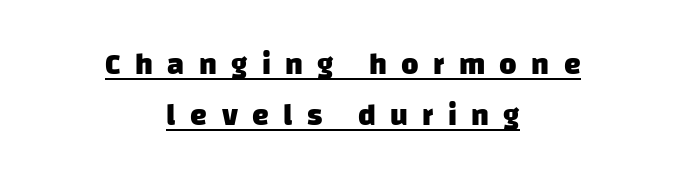
The image shows 30 px heavy sans-serif type; set centered, line spacing 1.71x, unusually wide letter spacing (+0.48 em), underlined; low stroke contrast and a large x-height.
